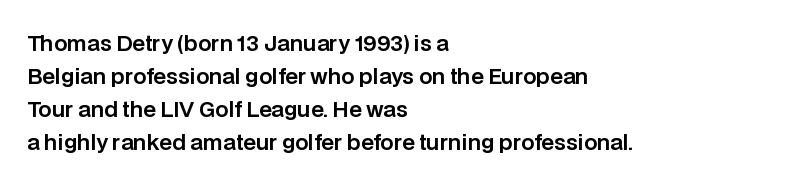
Q: Is the text italic (slanted)? A: No, it is upright.
Q: Is the text underlined? A: No.
Q: How is the paragraph aligned? A: Left-aligned.
Q: Is the spacing between letters normal or unusually wide? A: Normal.
Q: Is the spacing between lines tight, normal or loose? A: Normal.
